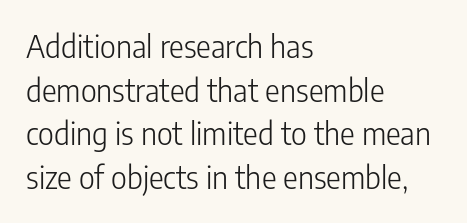
The strokes are not fattened; the text isn't bold. Has an underline been added? It has not. Character widths vary here, with narrow letters taking less room than wide ones. Serif or sans? Sans — the stroke terminals are bare.
